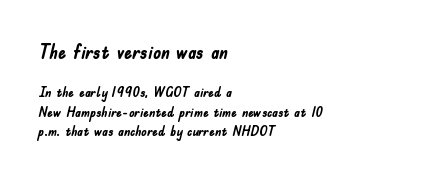
{"bold": "yes", "underline": "no", "align": "left", "line_spacing": "normal", "line_spacing_ratio": 1.4, "letter_spacing": "normal", "letter_spacing_em": 0.0, "larger_block": "first", "size_ratio": 1.43, "glyph_px": 20}
